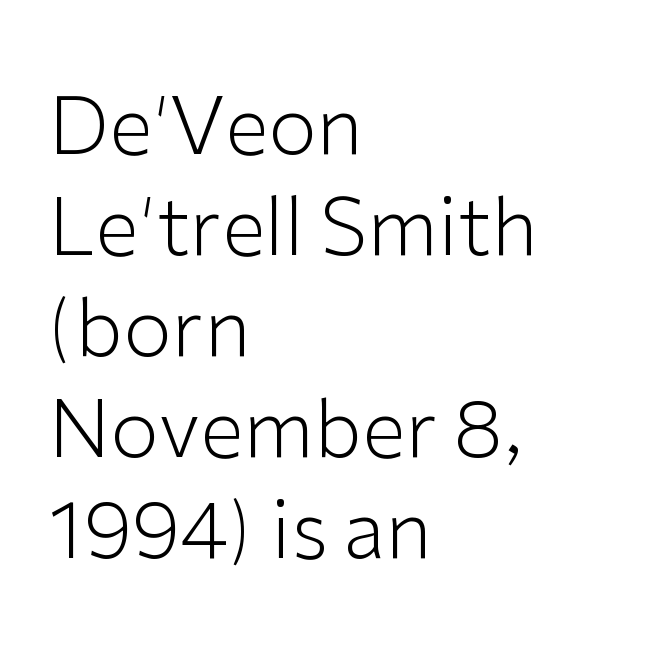
The image shows 79 px light sans-serif type, upright; set left-aligned, normal line spacing (1.28x), normal letter spacing, not underlined; low stroke contrast and a medium x-height.
